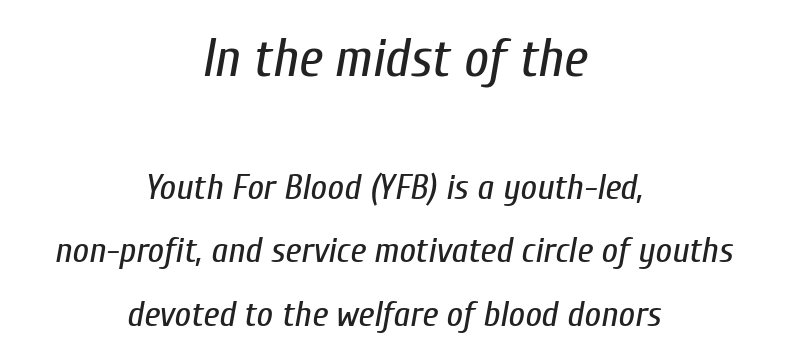
Q: Is the text bold? A: No.
Q: Is the text italic (slanted)? A: Yes, it leans right by about 10 degrees.
Q: Is the text underlined? A: No.
Q: How is the paragraph aligned? A: Centered.
Q: Is the spacing between letters normal or unusually wide? A: Normal.
Q: Which block of text is set in a larger size, the first (top) or the second (bottom)? A: The first (top) one.
Q: Width (condensed, normal, or wide)? A: Condensed.
Q: Stroke contrast? A: Low.
Q: x-height? A: Medium.
Q: Monospaced? A: No.
